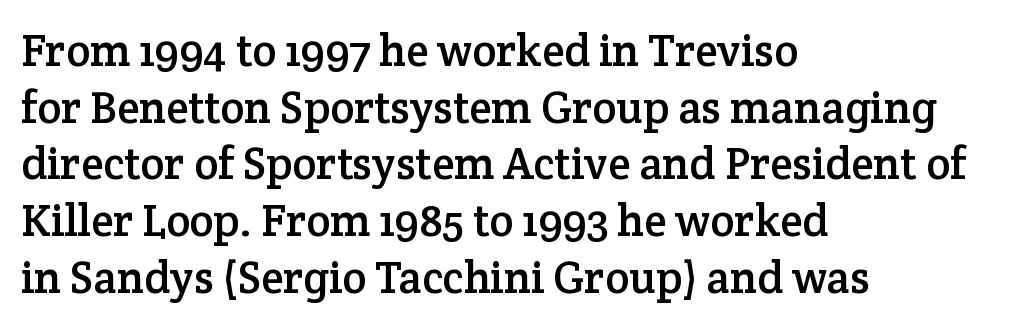
The image shows 45 px serif type, upright; set left-aligned, normal line spacing (1.26x), normal letter spacing, not underlined; low stroke contrast and a medium x-height.
